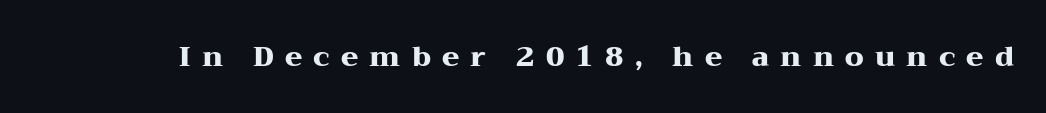
Is there any slant? The stems are plumb. These lines are rendered in a variable-pitch font. This rendering features lettering with no underline. Tracking here is generous; glyphs stand well apart from one another. Regarding serifs, this sample has them.
